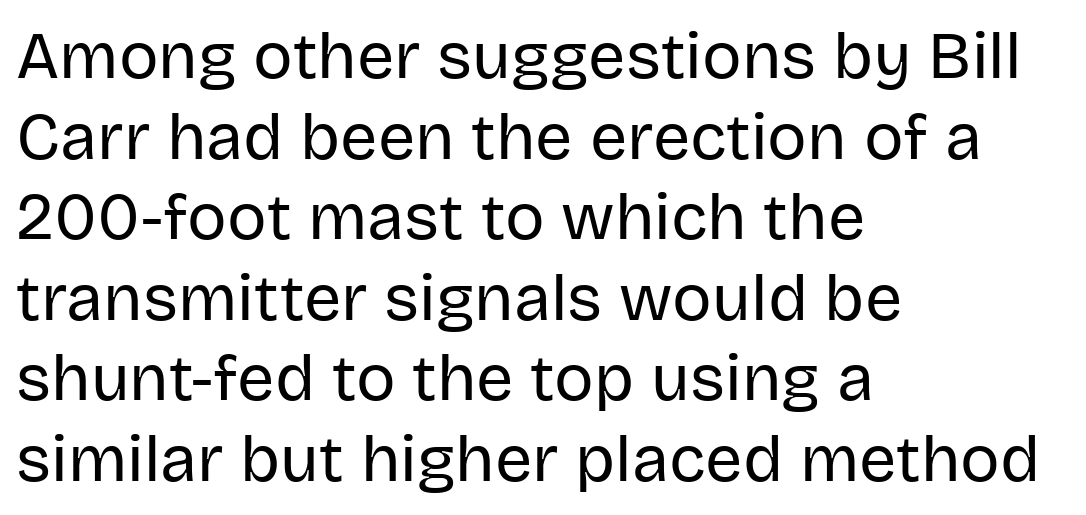
The image shows 66 px regular-weight sans-serif type, upright; set left-aligned, line spacing 1.22x, normal letter spacing, not underlined; low stroke contrast and a large x-height.
